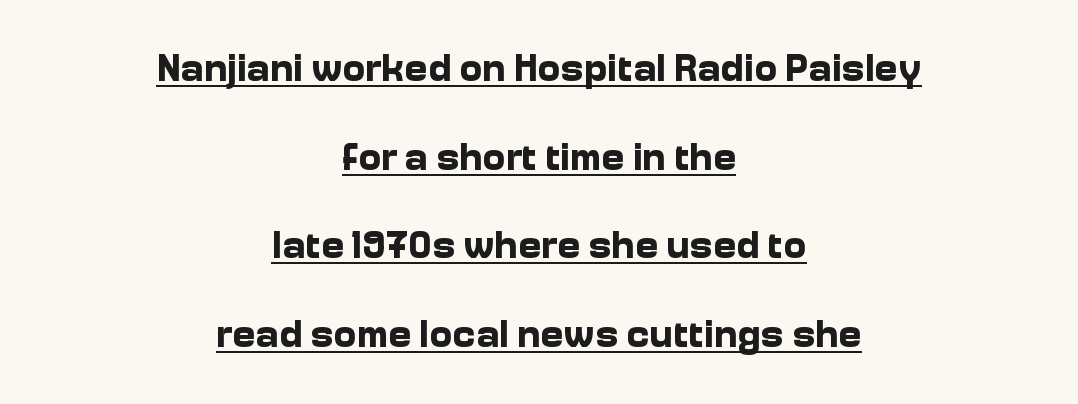
Q: Is the text bold? A: Yes.
Q: Is the text italic (slanted)? A: No, it is upright.
Q: Is the typeface a serif or a sans-serif typeface? A: Sans-serif.
Q: Is the text underlined? A: Yes.
Q: How is the paragraph aligned? A: Centered.
Q: Is the spacing between letters normal or unusually wide? A: Normal.
Q: Is the spacing between lines tight, normal or loose? A: Loose.
Q: Width (condensed, normal, or wide)? A: Normal.
Q: Stroke contrast? A: Low.
Q: x-height? A: Medium.
Q: Monospaced? A: No.
